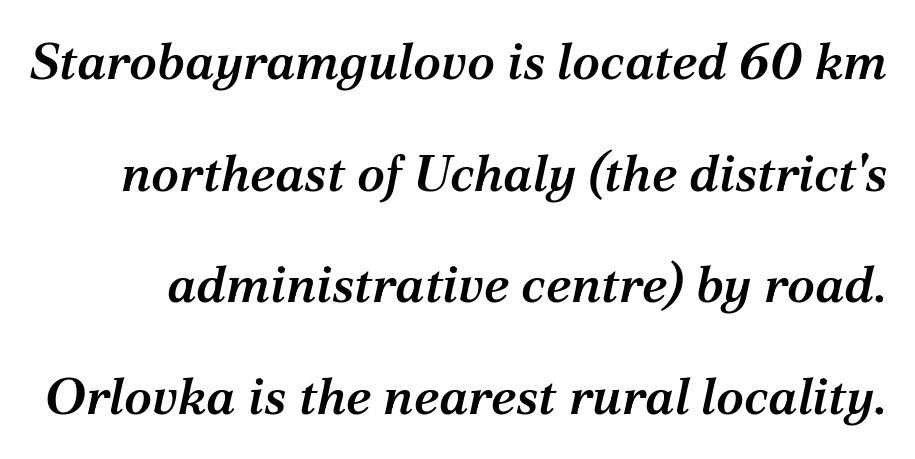
The foot of each line stays bare and open. How are the letters spaced? Ordinarily, with no added tracking. Each glyph is drawn with semibold strokes, heavier than normal yet not fully bold. A typesetter would call this proportional, since set widths differ per character.
